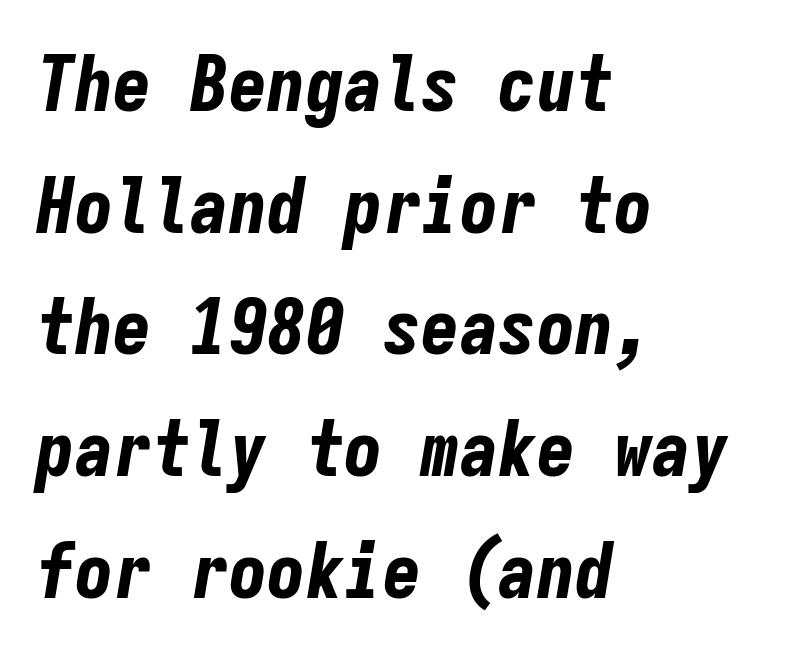
Is the letter spacing exaggerated? No — it looks like the ordinary default. Italic? Definitely — the glyphs are oblique. Weight check: bold — yes, fully. You could count columns in this text — the font is strictly monospaced. These lines stack with their left ends in a neat column.
